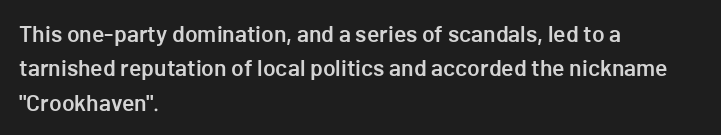
The setting favours the left margin, as ordinary paragraphs usually do. Words float on clear page, feet unadorned. If you measured baseline to baseline, you'd find a middling distance. These words are printed semibold, heavier than regular yet not bold. Does the lettering tilt? It doesn't — this is upright.
